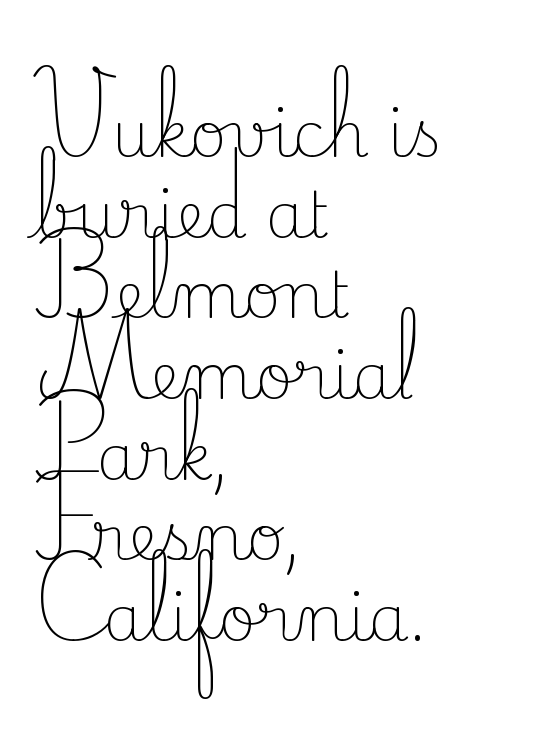
{"serif": "yes", "italic": "no", "bold": "no", "weight": "light", "width": "normal", "stroke_contrast": "low", "x_height": "small", "monospaced": "no", "underline": "no", "align": "left", "line_spacing": "normal", "line_spacing_ratio": 1.26, "letter_spacing": "normal", "letter_spacing_em": 0.0, "glyph_px": 64}
